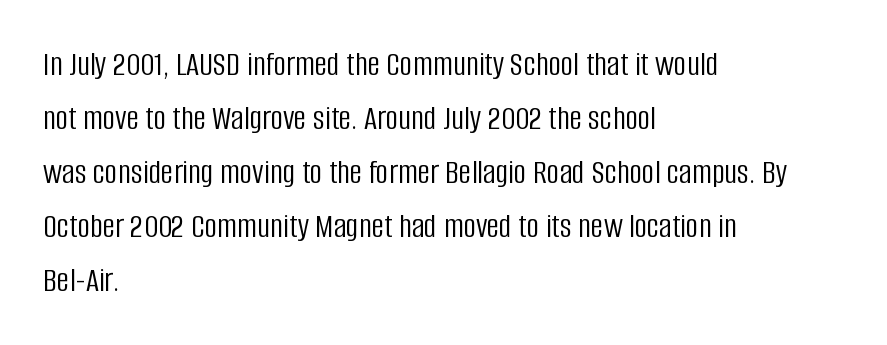
The image shows 35 px light, condensed sans-serif type, upright; set left-aligned, normal line spacing (1.54x), normal letter spacing, not underlined; low stroke contrast and a large x-height.
